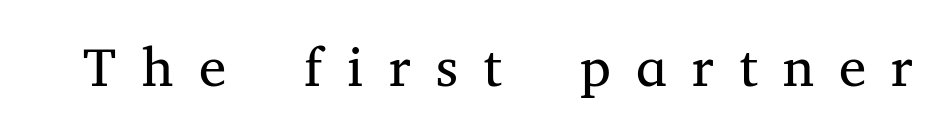
Q: Is the text bold? A: No.
Q: Is the text italic (slanted)? A: No, it is upright.
Q: Is the typeface a serif or a sans-serif typeface? A: Serif.
Q: Is the text underlined? A: No.
Q: Is the spacing between letters normal or unusually wide? A: Unusually wide.
Q: Width (condensed, normal, or wide)? A: Normal.
Q: Stroke contrast? A: Medium.
Q: x-height? A: Medium.
Q: Monospaced? A: No.
